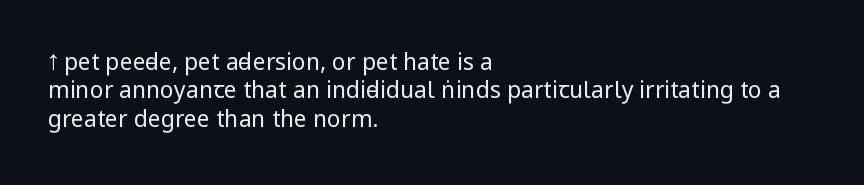
The image shows 23 px text type, upright; set left-aligned, line spacing 1.23x, normal letter spacing, not underlined.
